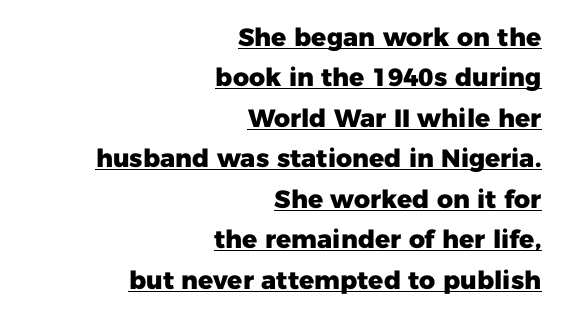
Q: Is the text bold? A: Yes.
Q: Is the text italic (slanted)? A: No, it is upright.
Q: Is the text underlined? A: Yes.
Q: How is the paragraph aligned? A: Right-aligned.
Q: Is the spacing between letters normal or unusually wide? A: Normal.
Q: Is the spacing between lines tight, normal or loose? A: Normal.
